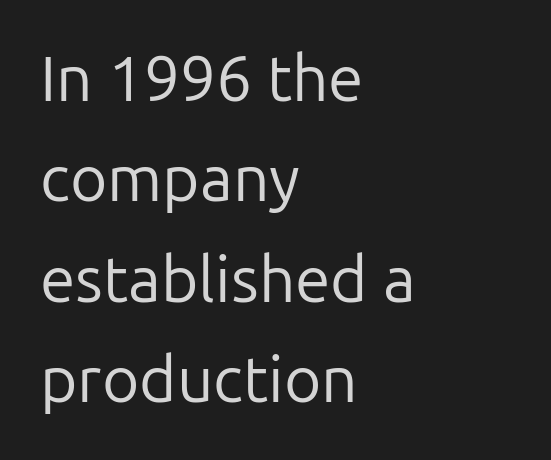
{"serif": "no", "italic": "no", "bold": "no", "weight": "regular", "width": "normal", "stroke_contrast": "low", "x_height": "medium", "monospaced": "no", "underline": "no", "align": "left", "line_spacing": "normal", "line_spacing_ratio": 1.57, "letter_spacing": "normal", "letter_spacing_em": 0.0, "glyph_px": 64}
